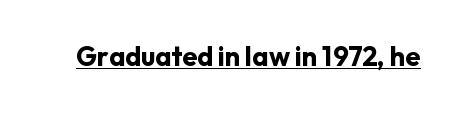
Q: Is the text bold? A: Yes.
Q: Is the text italic (slanted)? A: No, it is upright.
Q: Is the text underlined? A: Yes.
Q: Is the spacing between letters normal or unusually wide? A: Normal.
